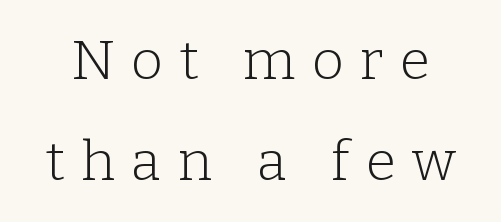
The image shows 55 px light serif type, upright; set line spacing 1.83x, unusually wide letter spacing (+0.3 em), not underlined; low stroke contrast and a medium x-height.
